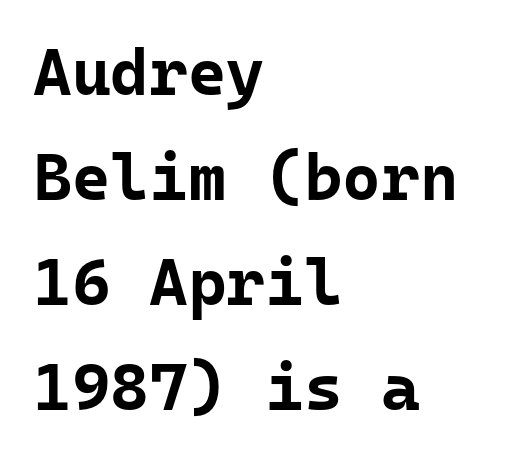
Q: Is the text bold? A: Yes.
Q: Is the text italic (slanted)? A: No, it is upright.
Q: Is the typeface a serif or a sans-serif typeface? A: Sans-serif.
Q: Is the text underlined? A: No.
Q: How is the paragraph aligned? A: Left-aligned.
Q: Is the spacing between letters normal or unusually wide? A: Normal.
Q: Is the spacing between lines tight, normal or loose? A: Normal.
Q: Width (condensed, normal, or wide)? A: Normal.
Q: Stroke contrast? A: Low.
Q: x-height? A: Medium.
Q: Monospaced? A: Yes.
